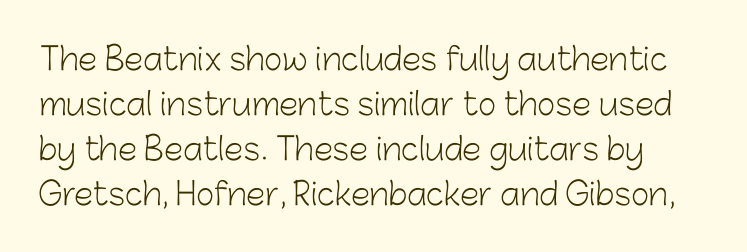
The image shows 31 px light sans-serif type, upright; set normal line spacing (1.45x), normal letter spacing, not underlined; low stroke contrast and a medium x-height.
